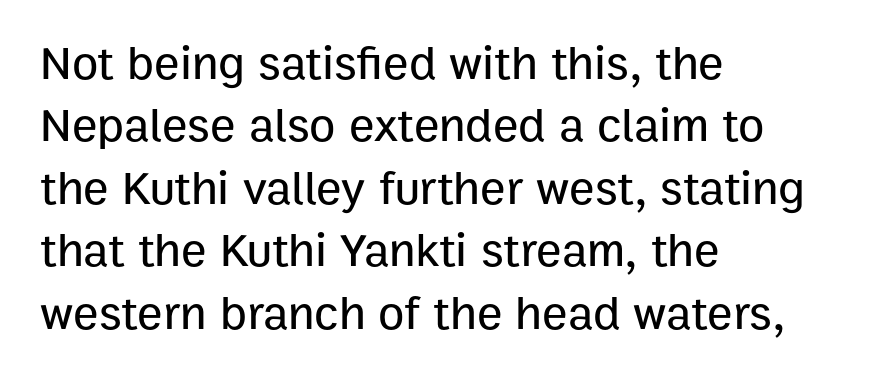
The image shows 48 px sans-serif type, upright; set left-aligned, normal line spacing (1.3x), normal letter spacing, not underlined; low stroke contrast and a medium x-height.
